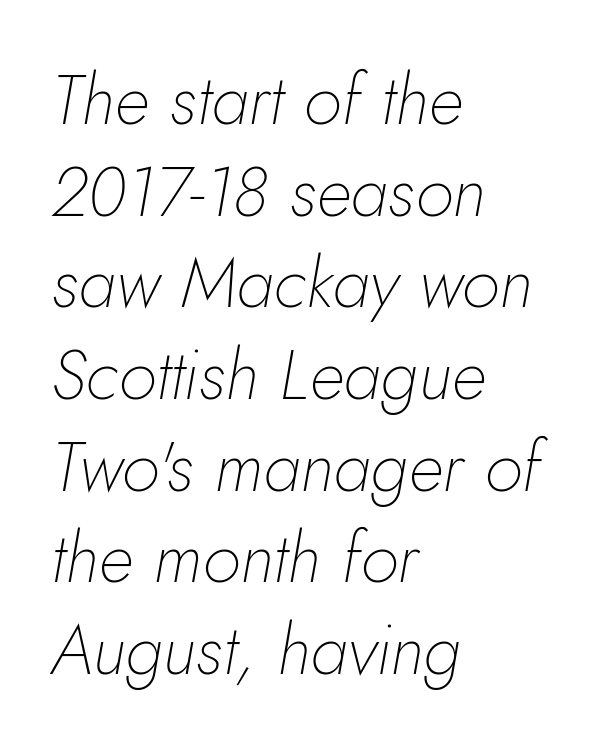
Q: Is the text bold? A: No.
Q: Is the text italic (slanted)? A: Yes, it leans right by about 10 degrees.
Q: Is the text underlined? A: No.
Q: How is the paragraph aligned? A: Left-aligned.
Q: Is the spacing between letters normal or unusually wide? A: Normal.
Q: Is the spacing between lines tight, normal or loose? A: Normal.
Q: Width (condensed, normal, or wide)? A: Normal.
Q: Stroke contrast? A: Low.
Q: x-height? A: Small.
Q: Monospaced? A: No.
